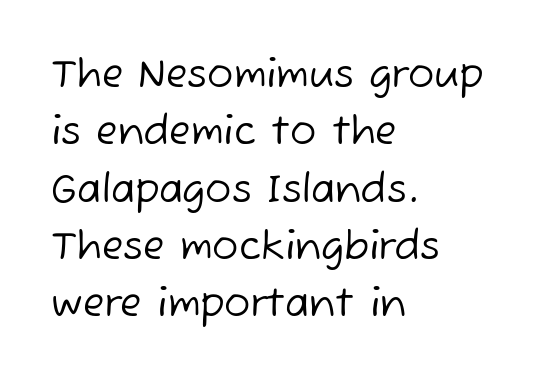
Observe the absence of serifs on each vertical stroke in this sample. If you measured baseline to baseline, you'd find a middling distance. The foot of each line stays bare and open. In CSS terms this would be text-align: left. The passage shown has conventional tracking throughout.
